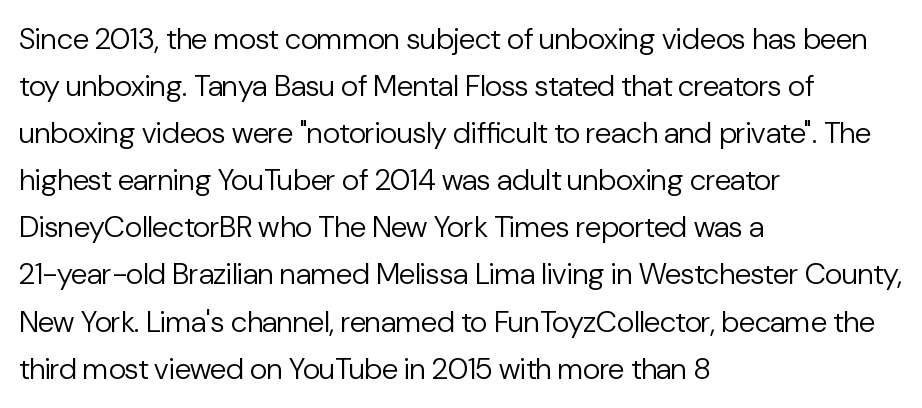
The image shows 30 px regular-weight sans-serif type, upright; set left-aligned, normal line spacing (1.57x), normal letter spacing, not underlined; low stroke contrast and a medium x-height.
